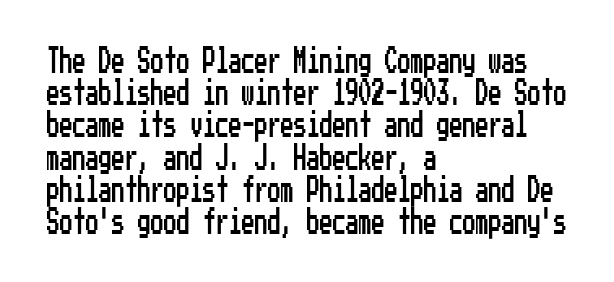
{"italic": "no", "underline": "no", "align": "left", "line_spacing_ratio": 1.24, "letter_spacing": "normal", "letter_spacing_em": 0.0, "glyph_px": 26}
